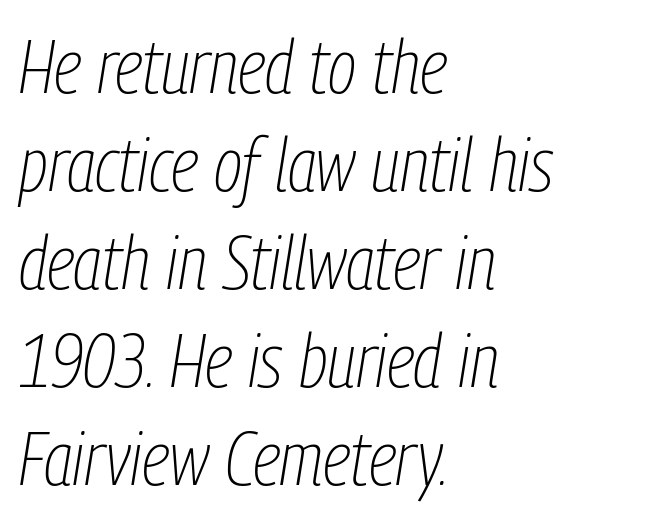
Q: Is the text bold? A: No.
Q: Is the text italic (slanted)? A: Yes, it leans right by about 9 degrees.
Q: Is the text underlined? A: No.
Q: How is the paragraph aligned? A: Left-aligned.
Q: Is the spacing between letters normal or unusually wide? A: Normal.
Q: Is the spacing between lines tight, normal or loose? A: Normal.
Q: Width (condensed, normal, or wide)? A: Condensed.
Q: Stroke contrast? A: Low.
Q: x-height? A: Medium.
Q: Monospaced? A: No.
